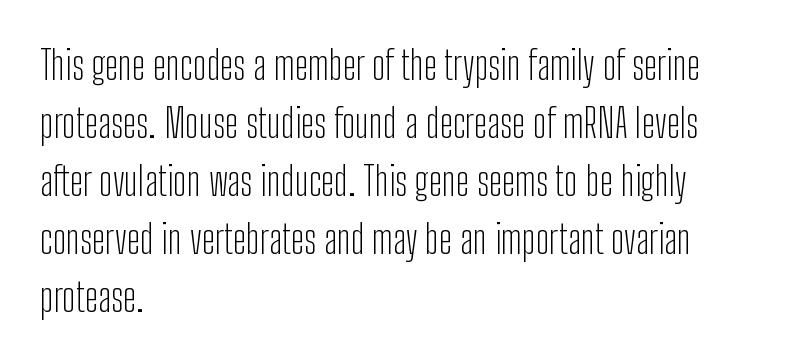
The image shows 40 px light, condensed sans-serif type, upright; set left-aligned, normal line spacing (1.45x), normal letter spacing, not underlined; low stroke contrast and a medium x-height.
